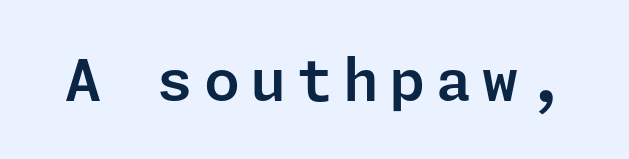
Q: Is the text italic (slanted)? A: No, it is upright.
Q: Is the typeface a serif or a sans-serif typeface? A: Sans-serif.
Q: Is the text underlined? A: No.
Q: Width (condensed, normal, or wide)? A: Normal.
Q: Stroke contrast? A: Low.
Q: x-height? A: Medium.
